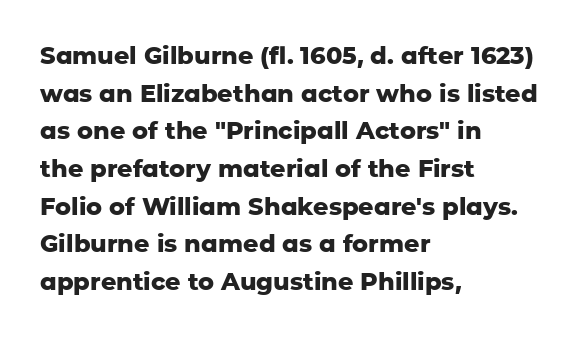
Heavy, bold letterforms. Quick note: underline off. The space between consecutive lines is moderate. This is roman type, the default non-slanted kind. The compositor pushed each line to the left boundary.
